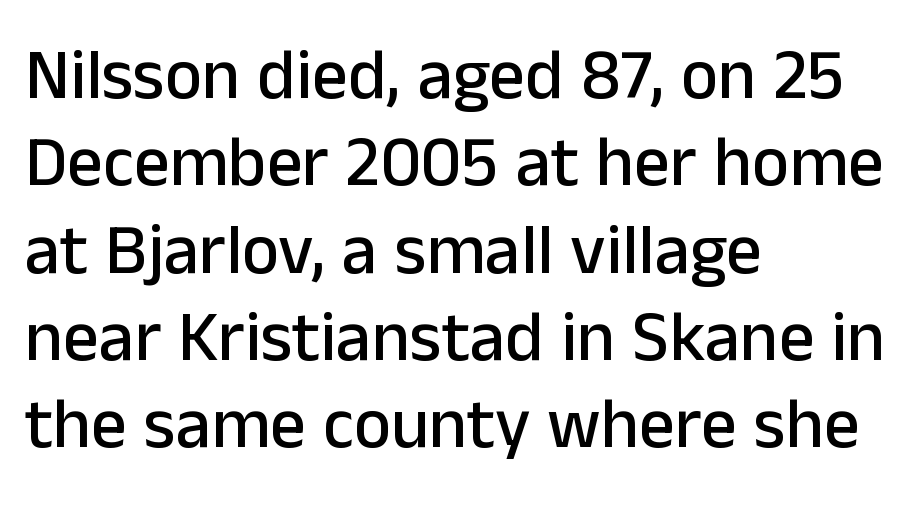
Q: Is the text italic (slanted)? A: No, it is upright.
Q: Is the typeface a serif or a sans-serif typeface? A: Sans-serif.
Q: Is the text underlined? A: No.
Q: How is the paragraph aligned? A: Left-aligned.
Q: Is the spacing between letters normal or unusually wide? A: Normal.
Q: Width (condensed, normal, or wide)? A: Normal.
Q: Stroke contrast? A: Low.
Q: x-height? A: Medium.
Q: Monospaced? A: No.
